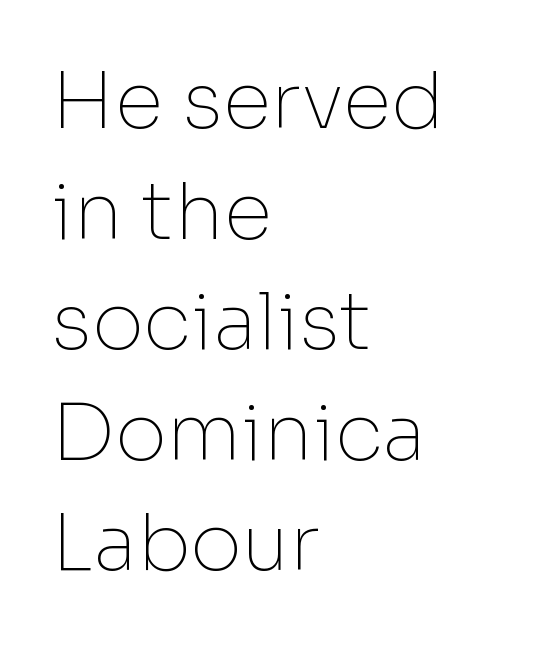
Q: Is the text bold? A: No.
Q: Is the text italic (slanted)? A: No, it is upright.
Q: Is the typeface a serif or a sans-serif typeface? A: Sans-serif.
Q: Is the text underlined? A: No.
Q: How is the paragraph aligned? A: Left-aligned.
Q: Is the spacing between letters normal or unusually wide? A: Normal.
Q: Is the spacing between lines tight, normal or loose? A: Normal.
Q: Width (condensed, normal, or wide)? A: Normal.
Q: Stroke contrast? A: Low.
Q: x-height? A: Medium.
Q: Monospaced? A: No.
